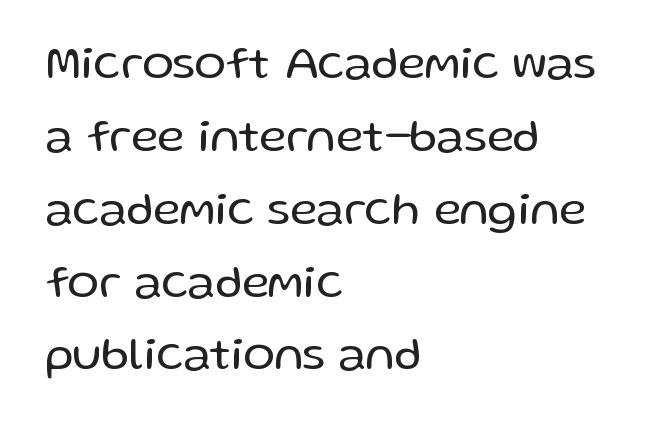
Only glyphs here, with clear space below each row. Weight class: somewhere from thin through regular. Do the characters align in a grid? No, the font is proportional. A typesetter would label this face a sans. How would I describe the line gaps? Plain and ordinary. In terms of letterspacing, this is plain default setting.
